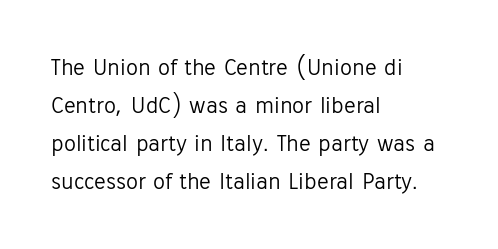
{"italic": "no", "bold": "no", "underline": "no", "align": "left", "line_spacing": "normal", "line_spacing_ratio": 1.58, "letter_spacing": "normal", "letter_spacing_em": 0.0, "glyph_px": 24}
